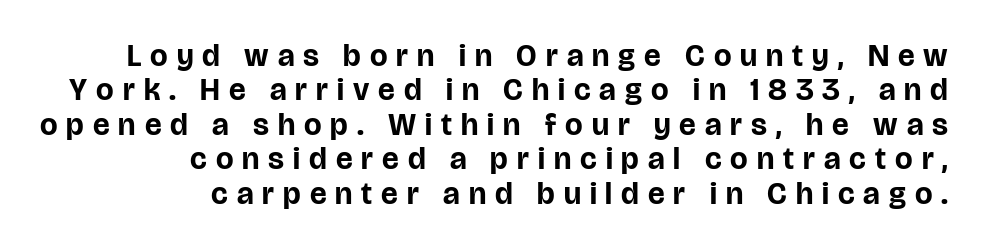
{"serif": "no", "italic": "no", "bold": "yes", "weight": "bold", "width": "normal", "stroke_contrast": "low", "x_height": "large", "monospaced": "no", "underline": "no", "align": "right", "line_spacing": "tight", "line_spacing_ratio": 1.11, "letter_spacing": "wide", "letter_spacing_em": 0.29, "glyph_px": 31}
